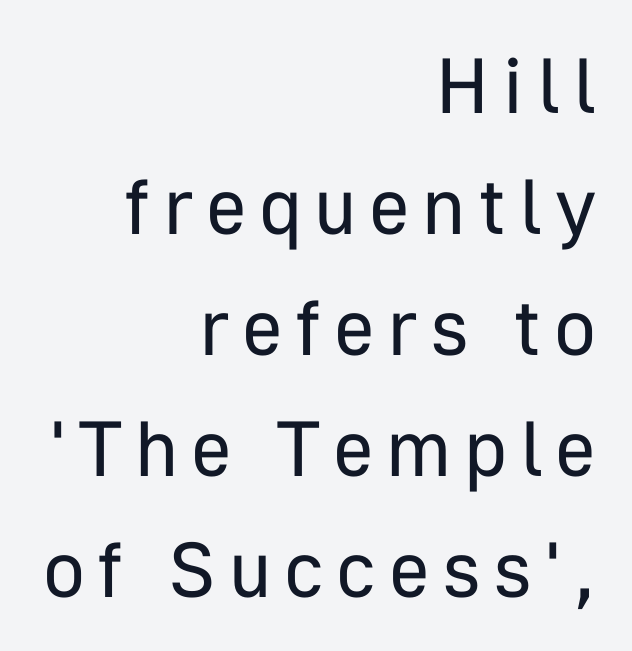
{"serif": "no", "italic": "no", "bold": "no", "weight": "regular", "width": "normal", "stroke_contrast": "low", "x_height": "medium", "monospaced": "no", "underline": "no", "align": "right", "line_spacing": "normal", "line_spacing_ratio": 1.55, "glyph_px": 78}
